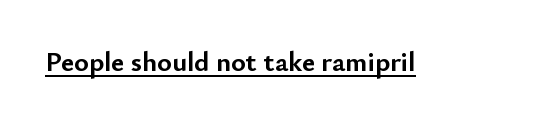
{"serif": "no", "italic": "no", "bold": "yes", "weight": "semibold", "width": "normal", "stroke_contrast": "low", "x_height": "small", "monospaced": "no", "underline": "yes", "letter_spacing": "normal", "letter_spacing_em": 0.0, "glyph_px": 28}
